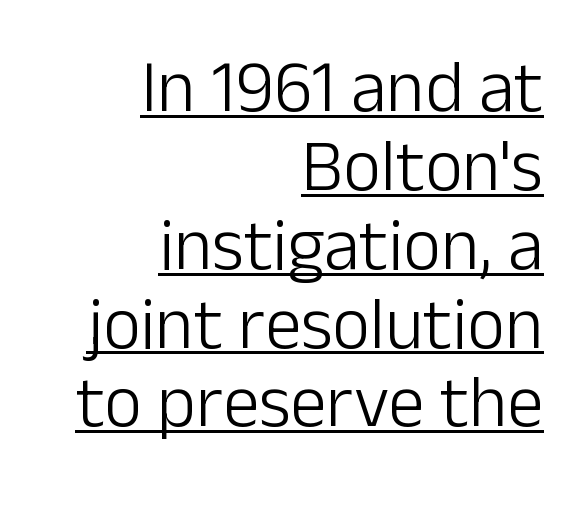
Q: Is the text bold? A: No.
Q: Is the text italic (slanted)? A: No, it is upright.
Q: Is the typeface a serif or a sans-serif typeface? A: Sans-serif.
Q: Is the text underlined? A: Yes.
Q: How is the paragraph aligned? A: Right-aligned.
Q: Is the spacing between letters normal or unusually wide? A: Normal.
Q: Is the spacing between lines tight, normal or loose? A: Tight.
Q: Width (condensed, normal, or wide)? A: Normal.
Q: Stroke contrast? A: Low.
Q: x-height? A: Medium.
Q: Monospaced? A: No.
